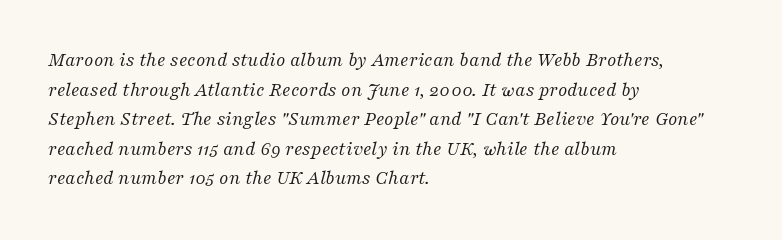
The image shows 20 px text type, italic (leaning right); set left-aligned, normal line spacing (1.48x), normal letter spacing, not underlined.
